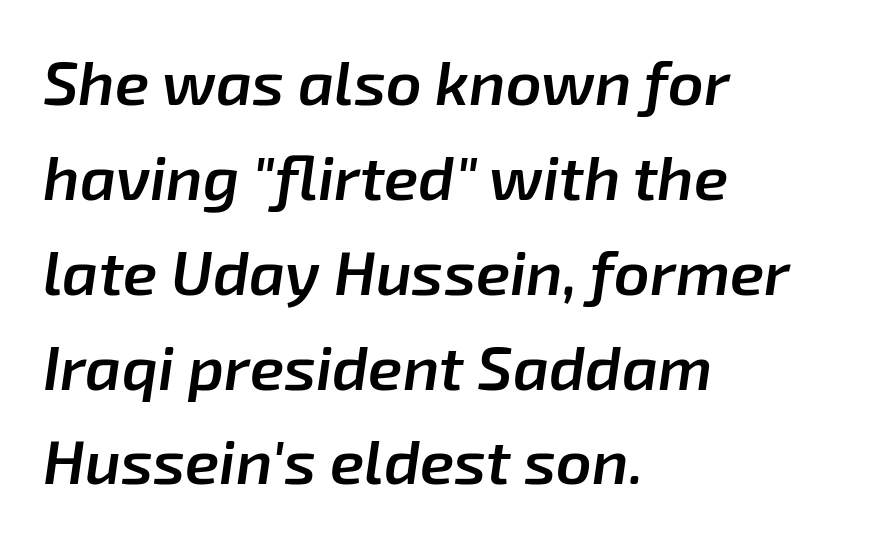
Q: Is the text bold? A: Semi-bold.
Q: Is the text italic (slanted)? A: Yes, it leans right by about 8 degrees.
Q: Is the text underlined? A: No.
Q: How is the paragraph aligned? A: Left-aligned.
Q: Is the spacing between letters normal or unusually wide? A: Normal.
Q: Is the spacing between lines tight, normal or loose? A: Normal.
Q: Width (condensed, normal, or wide)? A: Normal.
Q: Stroke contrast? A: Low.
Q: x-height? A: Medium.
Q: Monospaced? A: No.
